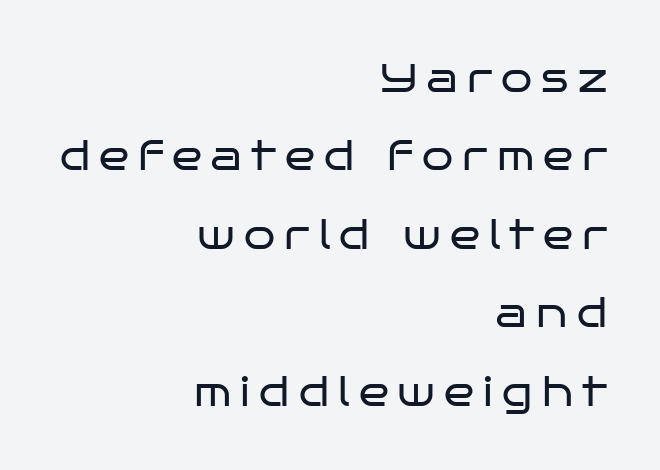
Q: Is the text bold? A: No.
Q: Is the text italic (slanted)? A: No, it is upright.
Q: Is the typeface a serif or a sans-serif typeface? A: Sans-serif.
Q: Is the text underlined? A: No.
Q: How is the paragraph aligned? A: Right-aligned.
Q: Is the spacing between letters normal or unusually wide? A: Unusually wide.
Q: Is the spacing between lines tight, normal or loose? A: Loose.
Q: Width (condensed, normal, or wide)? A: Wide.
Q: Stroke contrast? A: Low.
Q: x-height? A: Large.
Q: Monospaced? A: No.
